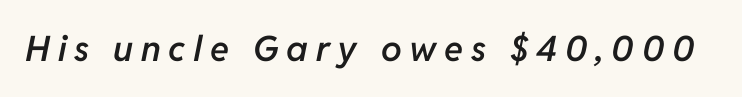
Q: Is the text bold? A: Semi-bold.
Q: Is the text italic (slanted)? A: Yes, it leans right by about 11 degrees.
Q: Is the text underlined? A: No.
Q: Is the spacing between letters normal or unusually wide? A: Unusually wide.
Q: Width (condensed, normal, or wide)? A: Normal.
Q: Stroke contrast? A: Low.
Q: x-height? A: Medium.
Q: Monospaced? A: No.
